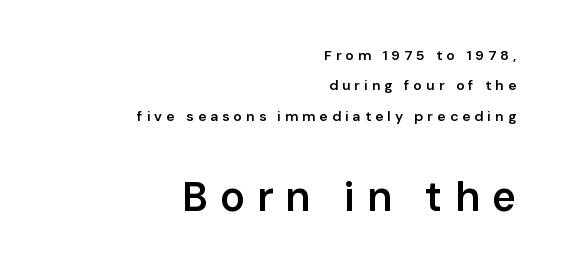
Q: Is the text bold? A: Semi-bold.
Q: Is the text italic (slanted)? A: No, it is upright.
Q: Is the typeface a serif or a sans-serif typeface? A: Sans-serif.
Q: Is the text underlined? A: No.
Q: How is the paragraph aligned? A: Right-aligned.
Q: Is the spacing between letters normal or unusually wide? A: Unusually wide.
Q: Is the spacing between lines tight, normal or loose? A: Loose.
Q: Which block of text is set in a larger size, the first (top) or the second (bottom)? A: The second (bottom) one.
Q: Width (condensed, normal, or wide)? A: Normal.
Q: Stroke contrast? A: Low.
Q: x-height? A: Medium.
Q: Monospaced? A: No.
